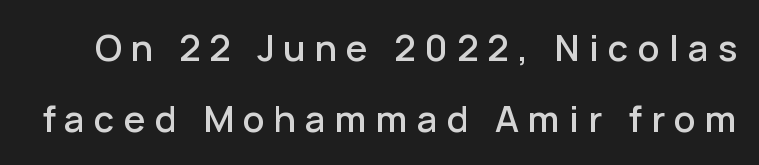
The image shows 36 px sans-serif type, upright; set loose line spacing (1.96x), unusually wide letter spacing (+0.26 em), not underlined; low stroke contrast and a medium x-height.
